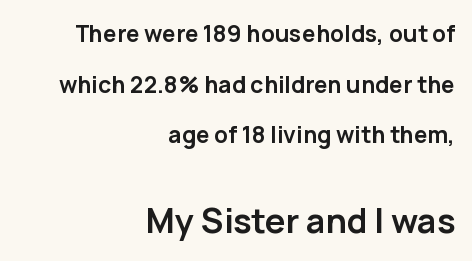
{"serif": "no", "italic": "no", "bold": "yes", "weight": "semibold", "width": "normal", "stroke_contrast": "low", "x_height": "medium", "monospaced": "no", "underline": "no", "align": "right", "line_spacing": "loose", "line_spacing_ratio": 2.2, "letter_spacing": "normal", "letter_spacing_em": 0.0, "larger_block": "second", "size_ratio": 1.48, "glyph_px": 34}
